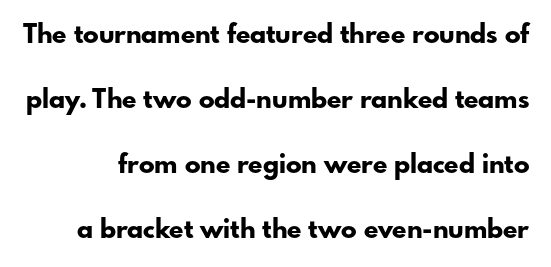
Q: Is the text bold? A: Yes.
Q: Is the text italic (slanted)? A: No, it is upright.
Q: Is the text underlined? A: No.
Q: Is the spacing between letters normal or unusually wide? A: Normal.
Q: Is the spacing between lines tight, normal or loose? A: Loose.
